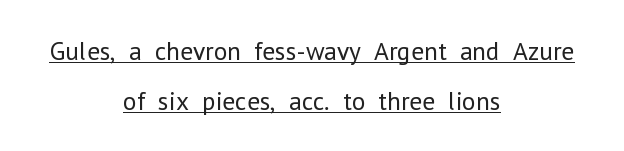
{"italic": "no", "bold": "no", "underline": "yes", "align": "center", "line_spacing": "loose", "line_spacing_ratio": 1.92, "letter_spacing": "normal", "letter_spacing_em": 0.0, "glyph_px": 26}
